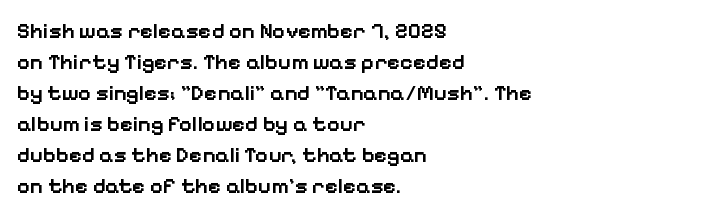
Q: Is the text bold? A: Semi-bold.
Q: Is the text italic (slanted)? A: No, it is upright.
Q: Is the text underlined? A: No.
Q: How is the paragraph aligned? A: Left-aligned.
Q: Is the spacing between letters normal or unusually wide? A: Normal.
Q: Is the spacing between lines tight, normal or loose? A: Normal.
